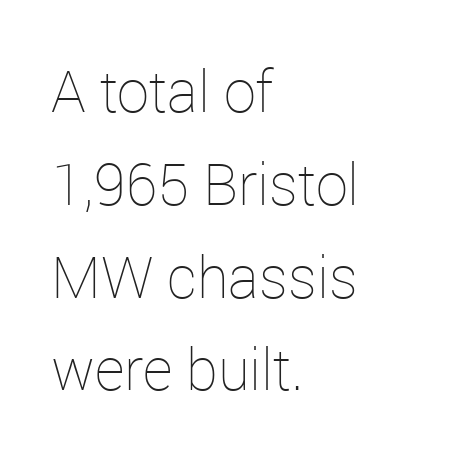
Caption: standard tracking, unaltered. This sample has the flowing, uneven cadence of proportional lettering. Rows of type keep a routine distance in the vertical direction. This is not heavy type; no bold has been used.
